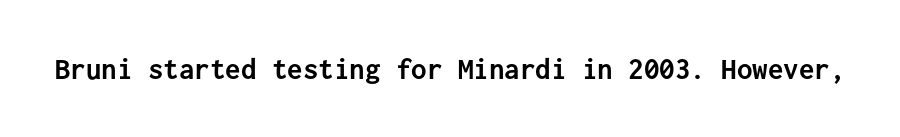
{"serif": "no", "italic": "no", "bold": "yes", "weight": "semibold", "width": "normal", "stroke_contrast": "low", "x_height": "medium", "monospaced": "yes", "underline": "no", "letter_spacing": "normal", "letter_spacing_em": 0.0, "glyph_px": 31}
